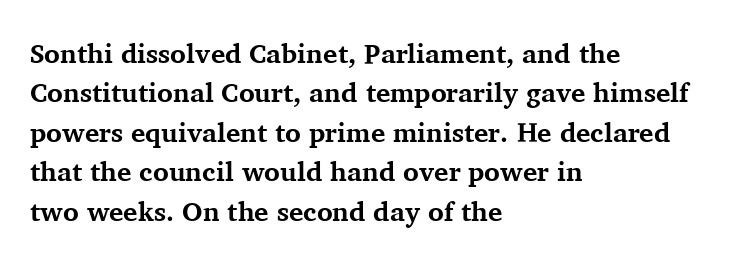
The line texture is even and compact thanks to regular tracking. Notice how the passage keeps a crisp vertical edge on the left only. Rendered with straight, roman letterforms. A bare baseline throughout the passage. One glance says typical: line gaps are just what's usual.
